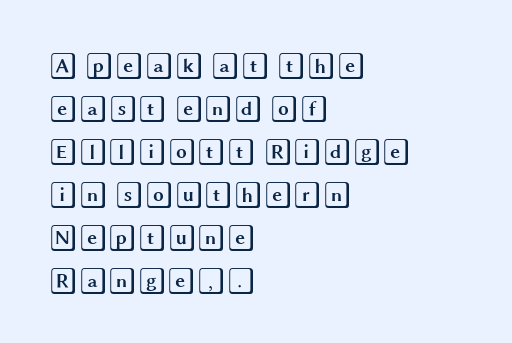
The image shows 27 px text type, upright; set left-aligned, normal line spacing (1.59x), normal letter spacing, not underlined.
